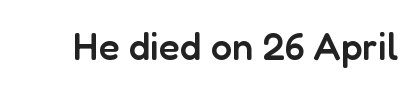
Q: Is the text bold? A: Semi-bold.
Q: Is the text italic (slanted)? A: No, it is upright.
Q: Is the typeface a serif or a sans-serif typeface? A: Sans-serif.
Q: Is the text underlined? A: No.
Q: Is the spacing between letters normal or unusually wide? A: Normal.
Q: Width (condensed, normal, or wide)? A: Normal.
Q: Stroke contrast? A: Low.
Q: x-height? A: Medium.
Q: Monospaced? A: No.
